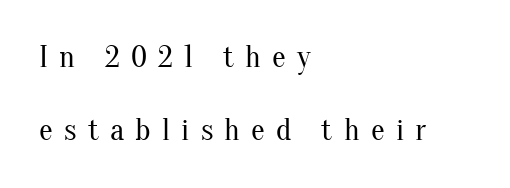
Letters have the restrained weight of plain body copy at most. You can tell it's not italic because the verticals are truly vertical. A typesetter would call this proportional, since set widths differ per character. These lines stack with their left ends in a neat column. Line spacing here is loose.
